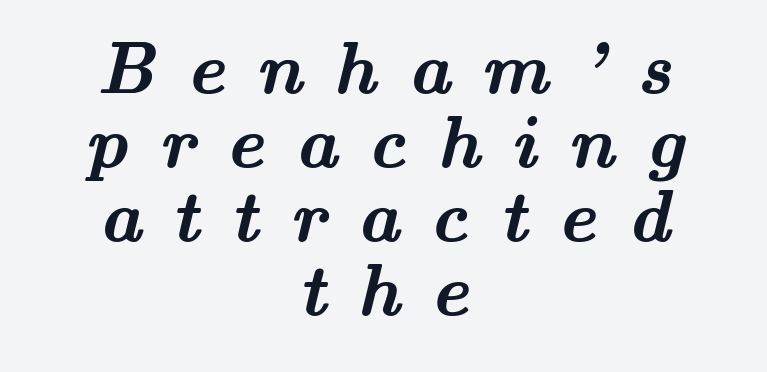
Q: Is the text bold? A: Yes.
Q: Is the typeface a serif or a sans-serif typeface? A: Serif.
Q: Is the text underlined? A: No.
Q: How is the paragraph aligned? A: Centered.
Q: Is the spacing between letters normal or unusually wide? A: Unusually wide.
Q: Is the spacing between lines tight, normal or loose? A: Tight.
Q: Width (condensed, normal, or wide)? A: Wide.
Q: Stroke contrast? A: Medium.
Q: x-height? A: Small.
Q: Monospaced? A: No.
